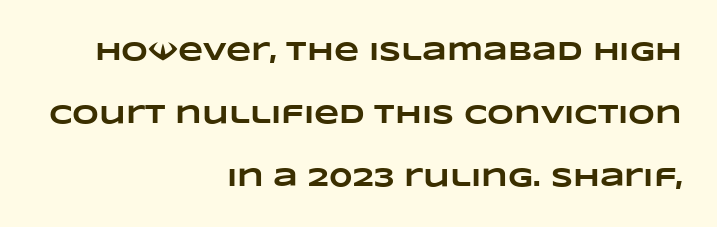
The image shows 26 px bold type; set right-aligned, loose line spacing (2.42x), normal letter spacing, not underlined.
